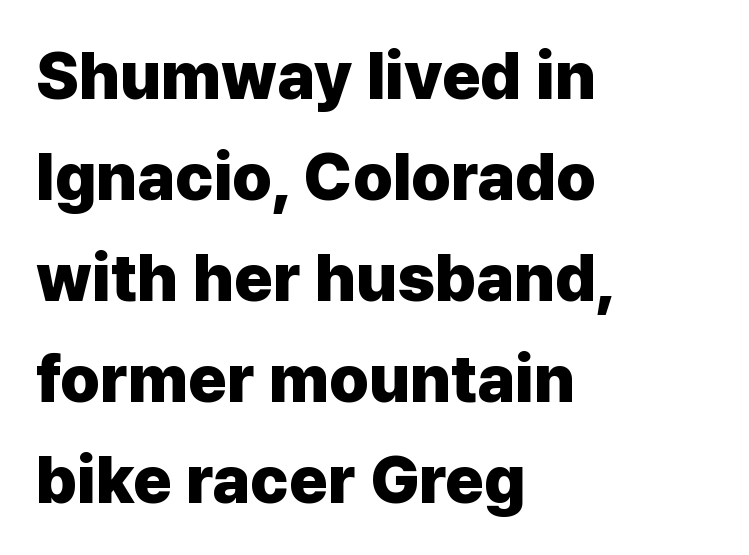
{"serif": "no", "italic": "no", "bold": "yes", "weight": "heavy", "width": "normal", "stroke_contrast": "low", "x_height": "medium", "monospaced": "no", "underline": "no", "align": "left", "line_spacing": "normal", "line_spacing_ratio": 1.53, "letter_spacing": "normal", "letter_spacing_em": 0.0, "glyph_px": 66}
